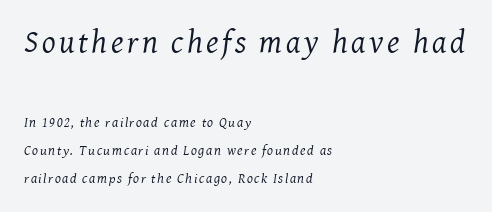
{"serif": "yes", "italic": "yes", "lean": "right", "slant_degrees": 8, "bold": "no", "weight": "regular", "width": "normal", "stroke_contrast": "medium", "x_height": "medium", "monospaced": "no", "underline": "no", "align": "left", "line_spacing": "loose", "line_spacing_ratio": 2.01, "larger_block": "first", "size_ratio": 2.29, "glyph_px": 32}
